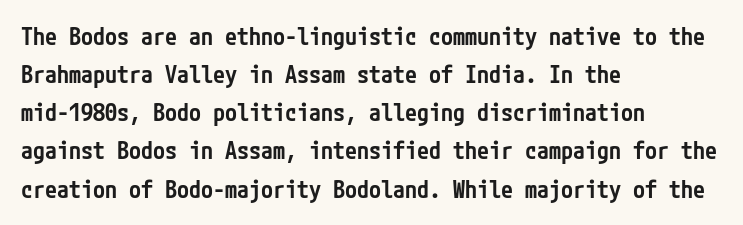
The image shows 24 px text type, upright; set left-aligned, normal line spacing (1.59x), normal letter spacing, not underlined.
